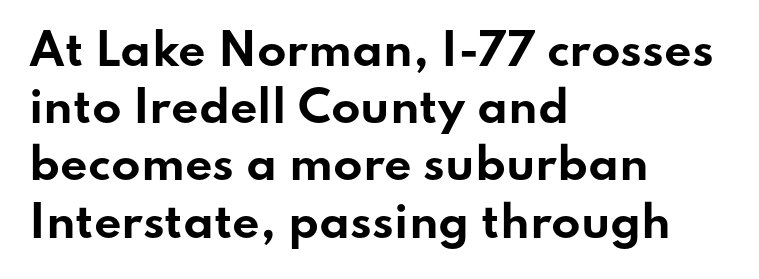
{"serif": "no", "italic": "no", "bold": "yes", "weight": "bold", "width": "wide", "stroke_contrast": "low", "x_height": "small", "monospaced": "no", "underline": "no", "align": "left", "line_spacing": "normal", "line_spacing_ratio": 1.33, "letter_spacing": "normal", "letter_spacing_em": 0.0, "glyph_px": 43}
